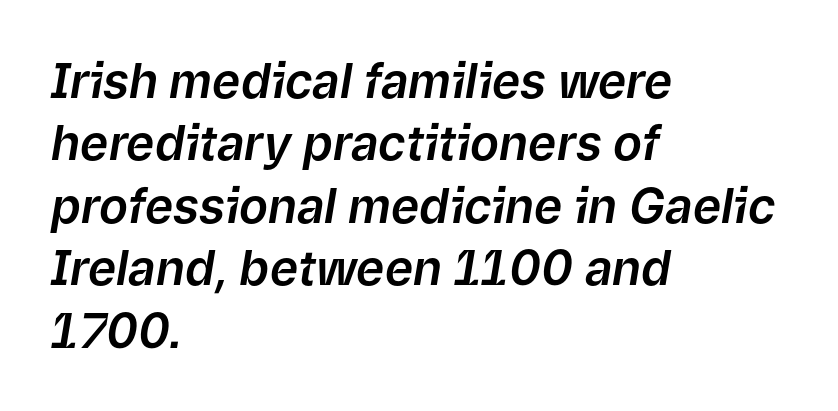
{"italic": "yes", "lean": "right", "slant_degrees": 9, "width": "normal", "stroke_contrast": "low", "x_height": "medium", "monospaced": "no", "underline": "no", "align": "left", "line_spacing": "normal", "line_spacing_ratio": 1.3, "letter_spacing": "normal", "letter_spacing_em": 0.0, "glyph_px": 48}
